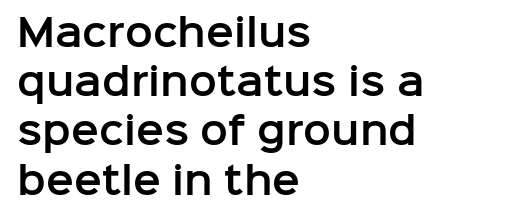
The paragraph has a hard left edge and a soft right edge. The letters advance in unequal steps, a hallmark of proportional type. Honestly, there is no underline to notice here at all. Does extra space separate the letters? No, they use regular spacing. Line spacing here is normal. A sans-serif font was chosen for this passage.
